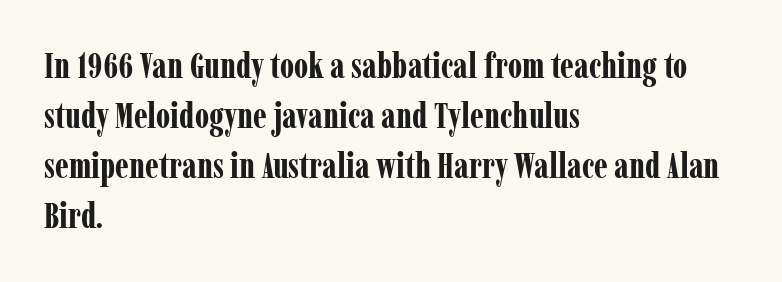
Quick note: underline off. Does the weight exceed regular? Yes, all the way to bold. How are the letters spaced? Ordinarily, with no added tracking. Evenly set lines give the paragraph a standard silhouette. Stroke terminals: seriffed.
